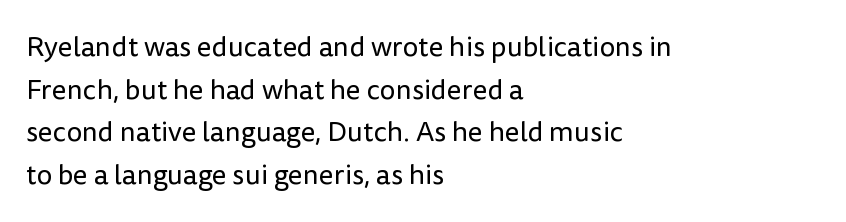
{"serif": "no", "italic": "no", "bold": "no", "weight": "regular", "width": "normal", "stroke_contrast": "low", "x_height": "medium", "monospaced": "no", "underline": "no", "align": "left", "line_spacing": "normal", "line_spacing_ratio": 1.52, "letter_spacing": "normal", "letter_spacing_em": 0.0, "glyph_px": 28}
